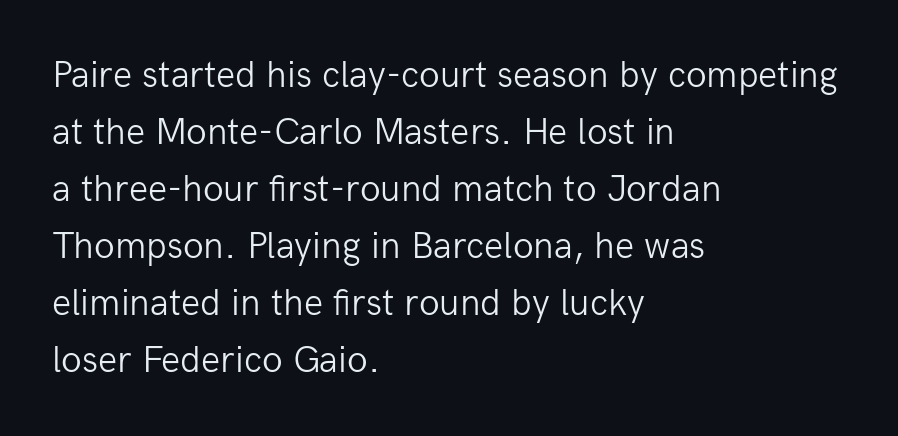
{"serif": "no", "italic": "no", "bold": "no", "weight": "light", "width": "normal", "stroke_contrast": "low", "x_height": "medium", "monospaced": "no", "underline": "no", "align": "left", "line_spacing": "normal", "line_spacing_ratio": 1.5, "letter_spacing": "normal", "letter_spacing_em": 0.0, "glyph_px": 38}
